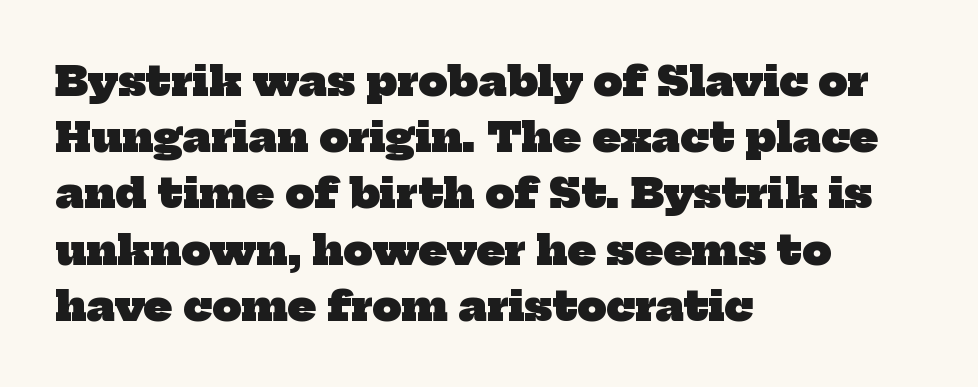
The image shows 41 px heavy serif type; set left-aligned, normal line spacing (1.37x), normal letter spacing, not underlined; low stroke contrast and a medium x-height.
